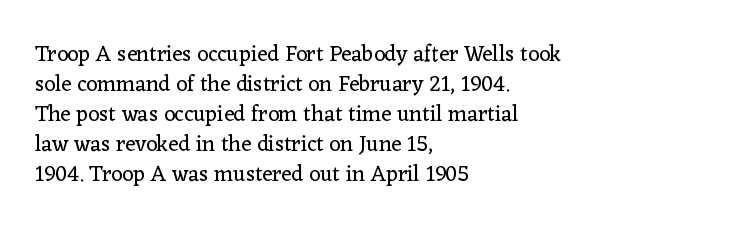
{"italic": "no", "bold": "no", "underline": "no", "align": "left", "line_spacing": "normal", "line_spacing_ratio": 1.36, "letter_spacing": "normal", "letter_spacing_em": 0.0, "glyph_px": 22}
